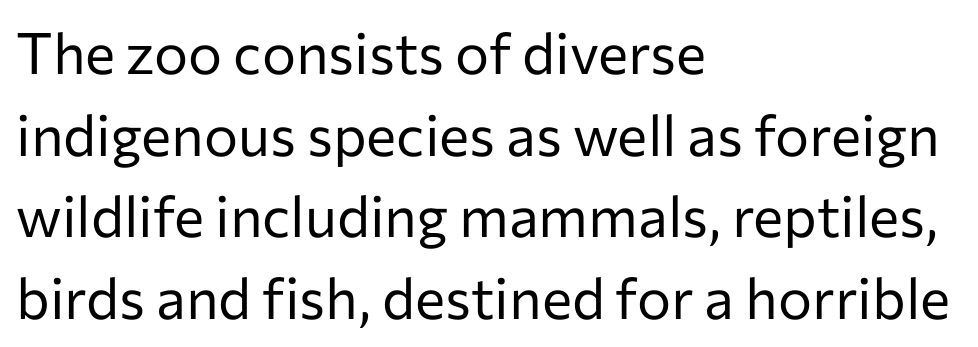
The image shows 57 px regular-weight sans-serif type, upright; set left-aligned, normal line spacing (1.43x), normal letter spacing, not underlined; low stroke contrast and a medium x-height.
